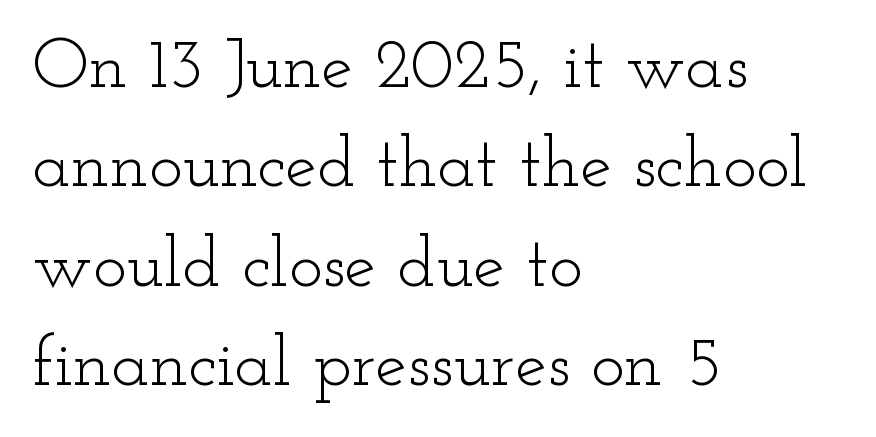
The rendering uses natural spacing where letterforms have individual widths. The baseline area is clear. You could call the tracking neutral — neither tight nor loose. Summary of vertical rhythm: regular, with standard interline spacing. Italic? Not at all — the glyphs are vertical. Serif or sans? Serif — the stroke terminals have little feet.
